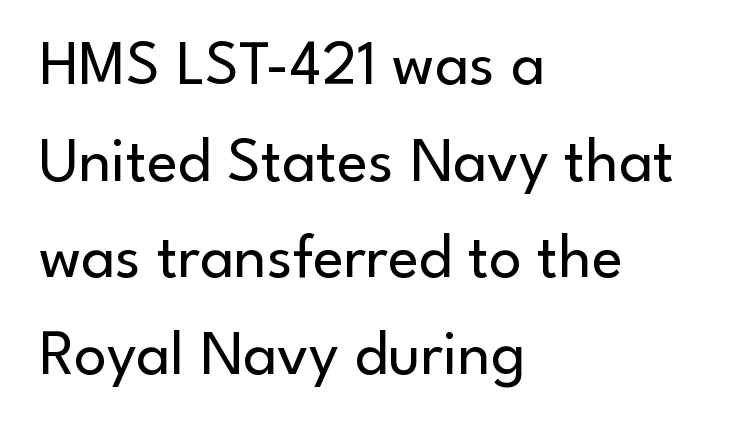
{"serif": "no", "italic": "no", "bold": "no", "weight": "regular", "width": "normal", "stroke_contrast": "low", "x_height": "small", "monospaced": "no", "underline": "no", "align": "left", "line_spacing": "normal", "line_spacing_ratio": 1.51, "letter_spacing": "normal", "letter_spacing_em": 0.0, "glyph_px": 64}
